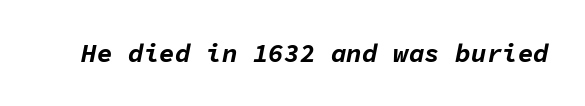
{"italic": "yes", "lean": "right", "slant_degrees": 11, "bold": "yes", "underline": "no", "letter_spacing": "normal", "letter_spacing_em": 0.0, "glyph_px": 26}
